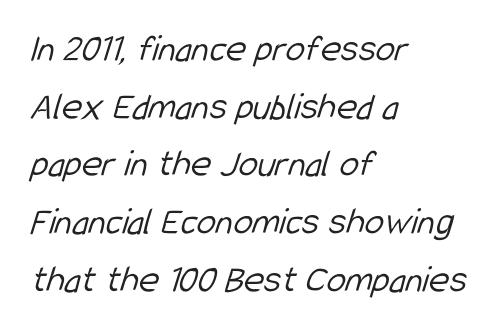
Q: Is the text bold? A: No.
Q: Is the typeface a serif or a sans-serif typeface? A: Sans-serif.
Q: Is the text underlined? A: No.
Q: How is the paragraph aligned? A: Left-aligned.
Q: Is the spacing between letters normal or unusually wide? A: Normal.
Q: Is the spacing between lines tight, normal or loose? A: Normal.
Q: Width (condensed, normal, or wide)? A: Condensed.
Q: Stroke contrast? A: Low.
Q: x-height? A: Medium.
Q: Monospaced? A: No.
